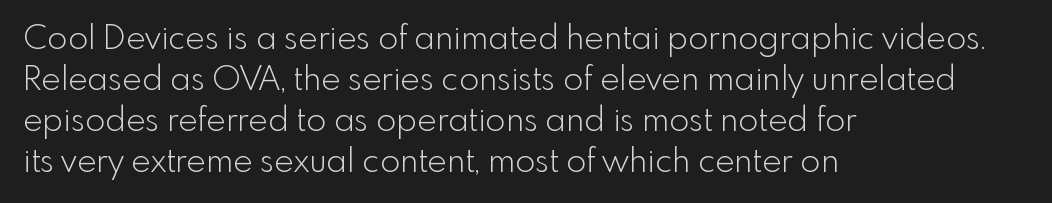
The image shows 33 px light sans-serif type, upright; set left-aligned, line spacing 1.24x, normal letter spacing, not underlined; a small x-height.
